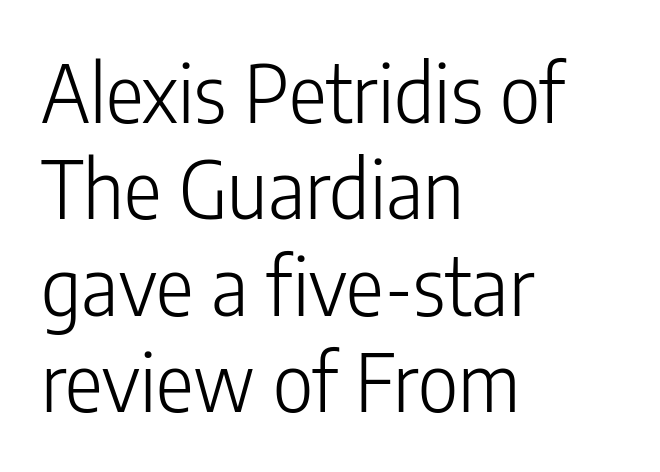
The gaps between neighbouring characters are ordinary and unremarkable. The weight tops out at a normal text grade. Check under the words: just untouched page. Italic? Not at all — the glyphs are vertical. Every row of glyphs begins at an identical x-position on the left.
